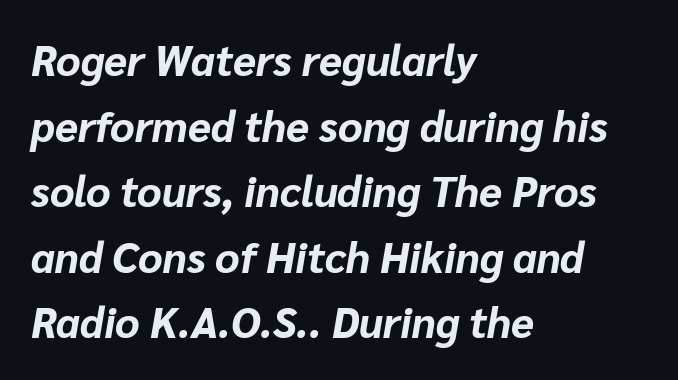
{"italic": "yes", "lean": "right", "slant_degrees": 10, "bold": "yes", "weight": "bold", "width": "normal", "stroke_contrast": "low", "x_height": "medium", "monospaced": "no", "underline": "no", "align": "left", "line_spacing": "normal", "line_spacing_ratio": 1.56, "letter_spacing": "normal", "letter_spacing_em": 0.0, "glyph_px": 42}
